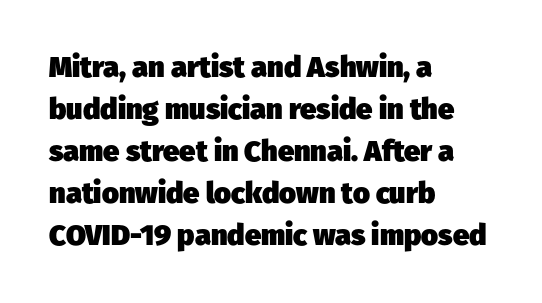
The image shows 29 px heavy sans-serif type; set left-aligned, normal line spacing (1.45x), normal letter spacing, not underlined; low stroke contrast and a medium x-height.
